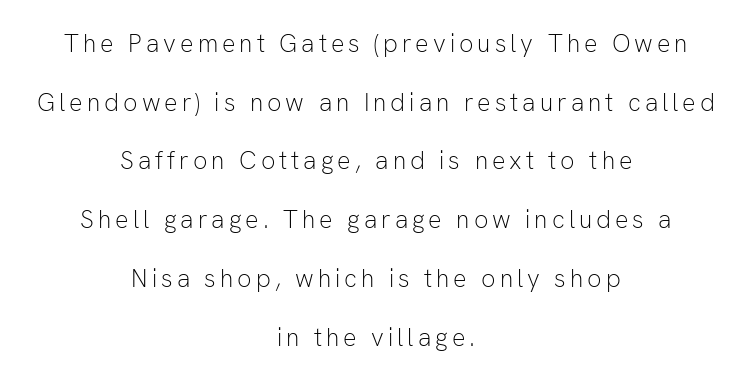
{"italic": "no", "bold": "no", "underline": "no", "align": "center", "line_spacing": "loose", "line_spacing_ratio": 2.35, "glyph_px": 25}
